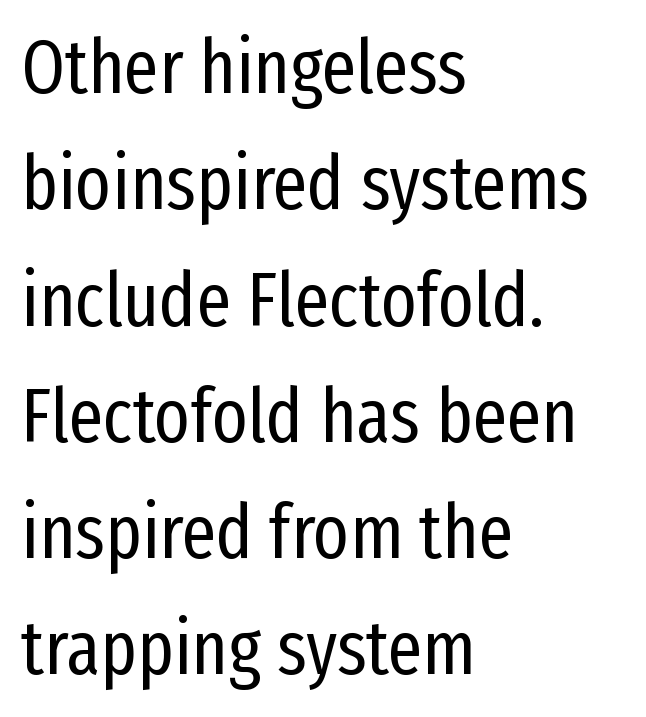
You can tell from the bare stems that sans-serif type was used. Unlike italic type, these characters show no tilt at all. Is this a fixed-width face? No — the glyphs have proportional, varying widths. The weight tops out at a normal text grade. Default kerning and tracking; the words read as compact shapes.
